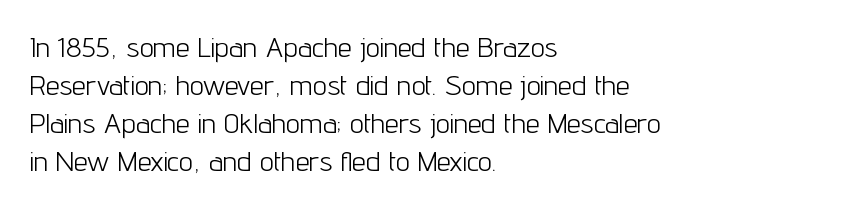
The image shows 28 px light, condensed sans-serif type, upright; set left-aligned, normal line spacing (1.36x), normal letter spacing, not underlined; low stroke contrast and a medium x-height.
